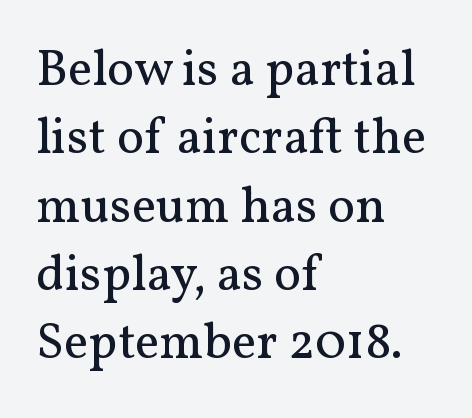
{"serif": "yes", "italic": "no", "bold": "no", "weight": "regular", "width": "normal", "stroke_contrast": "medium", "x_height": "medium", "monospaced": "no", "underline": "no", "align": "left", "line_spacing": "normal", "line_spacing_ratio": 1.34, "letter_spacing": "normal", "letter_spacing_em": 0.0, "glyph_px": 51}
